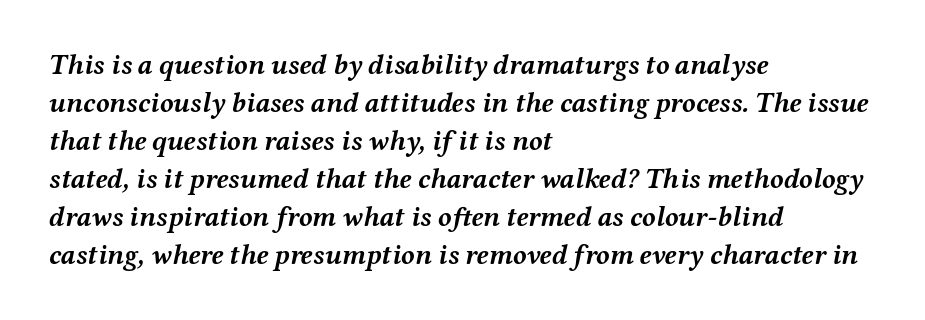
The image shows 28 px semibold, wide type, italic (leaning right); set left-aligned, normal line spacing (1.36x), normal letter spacing, not underlined; medium stroke contrast and a medium x-height.
